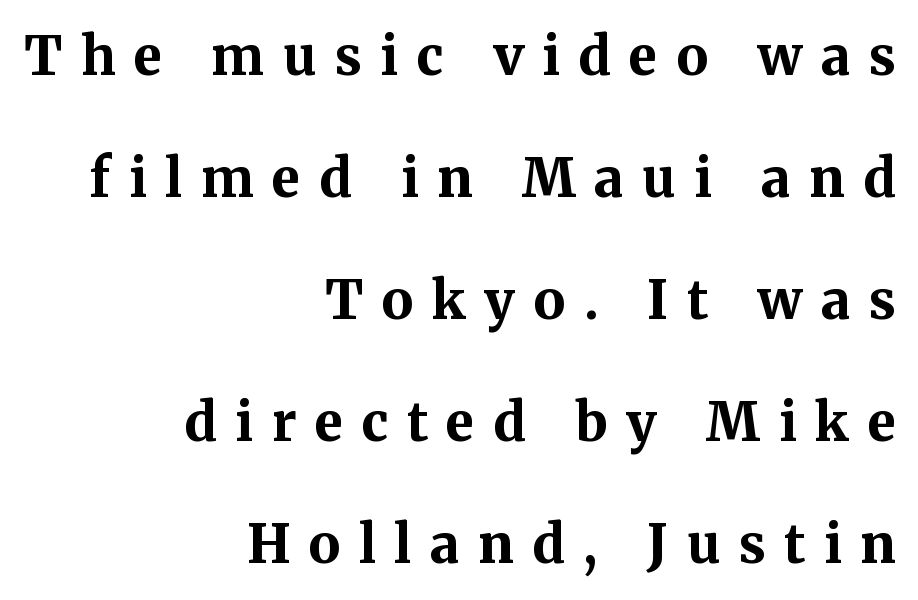
Q: Is the text bold? A: Yes.
Q: Is the text italic (slanted)? A: No, it is upright.
Q: Is the typeface a serif or a sans-serif typeface? A: Serif.
Q: Is the text underlined? A: No.
Q: How is the paragraph aligned? A: Right-aligned.
Q: Is the spacing between letters normal or unusually wide? A: Unusually wide.
Q: Is the spacing between lines tight, normal or loose? A: Loose.
Q: Width (condensed, normal, or wide)? A: Normal.
Q: Stroke contrast? A: Medium.
Q: x-height? A: Medium.
Q: Monospaced? A: No.
